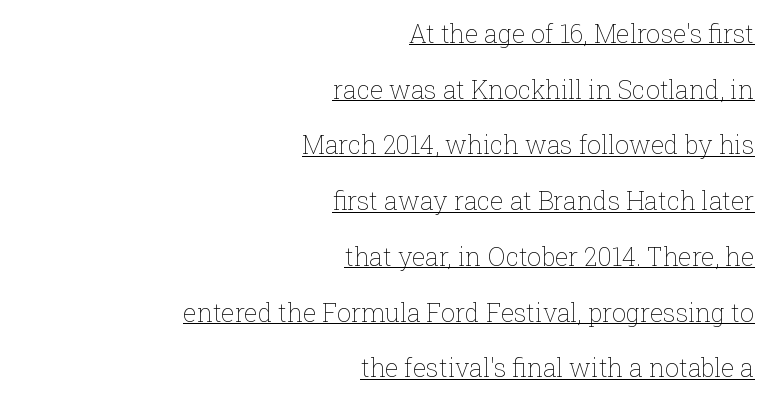
Q: Is the text bold? A: No.
Q: Is the text italic (slanted)? A: No, it is upright.
Q: Is the text underlined? A: Yes.
Q: How is the paragraph aligned? A: Right-aligned.
Q: Is the spacing between letters normal or unusually wide? A: Normal.
Q: Is the spacing between lines tight, normal or loose? A: Loose.
